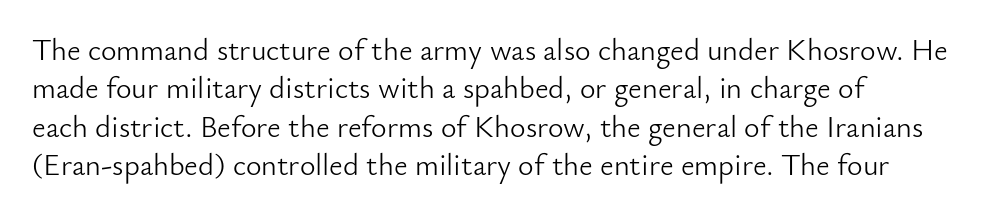
The image shows 30 px light sans-serif type, upright; set normal line spacing (1.28x), normal letter spacing, not underlined; low stroke contrast and a small x-height.
